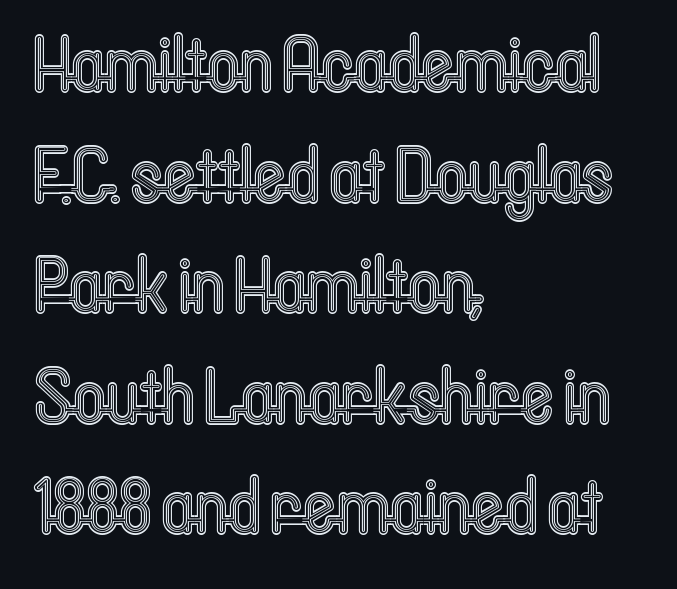
Line spacing here is normal. Underlining? Definitely not there. The axis of the letterforms is exactly vertical. Varying glyph widths throughout — classic text-font behaviour. The rendering anchors every line to the left-hand side. Honestly, the letter spacing is just normal — you wouldn't notice it.
